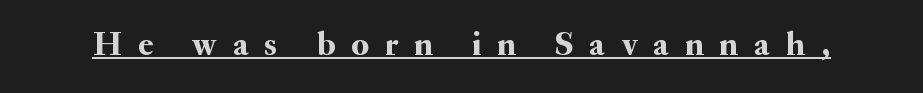
Q: Is the text italic (slanted)? A: No, it is upright.
Q: Is the typeface a serif or a sans-serif typeface? A: Serif.
Q: Is the text underlined? A: Yes.
Q: Is the spacing between letters normal or unusually wide? A: Unusually wide.
Q: Width (condensed, normal, or wide)? A: Normal.
Q: Stroke contrast? A: Medium.
Q: x-height? A: Small.
Q: Monospaced? A: No.
